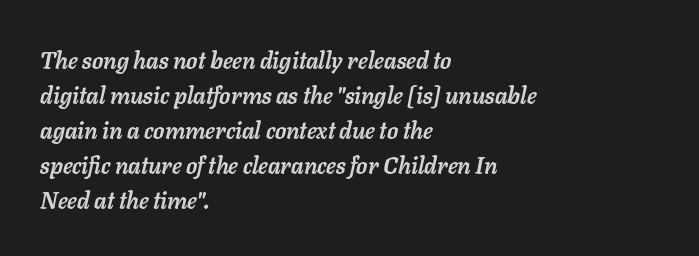
Plain, unruled lines of type. Compared with ordinary roman type, these characters are visibly tilted. Is the block centered? No — it sits flush against the left margin. A typesetter would call this leading conventional body-copy spacing.
